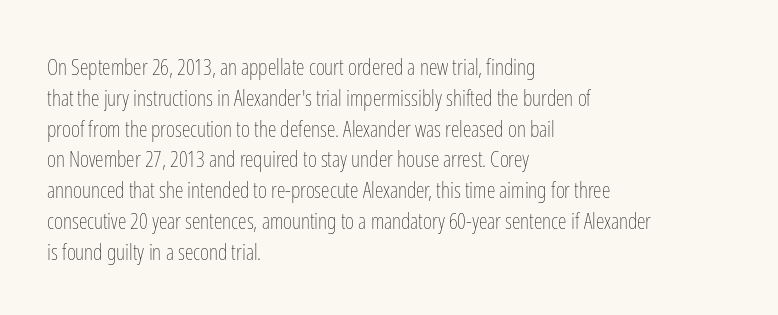
{"italic": "no", "bold": "no", "underline": "no", "align": "left", "line_spacing": "normal", "line_spacing_ratio": 1.4, "letter_spacing": "normal", "letter_spacing_em": 0.0, "glyph_px": 22}
